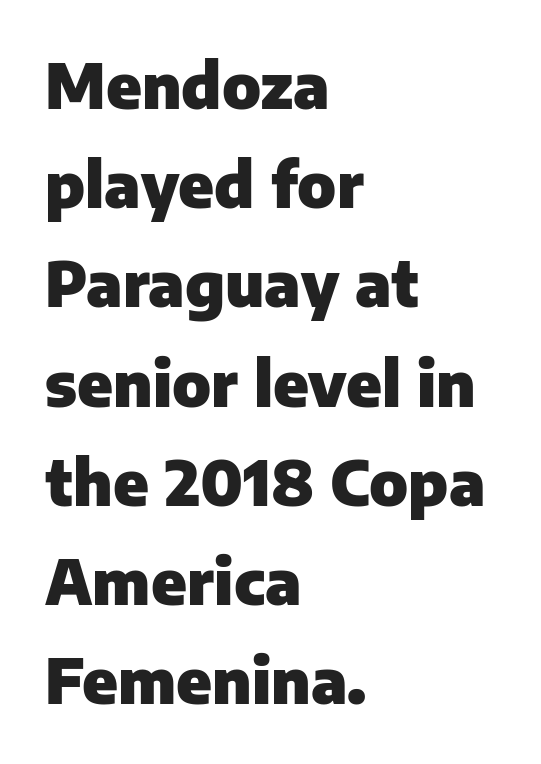
The image shows 62 px heavy sans-serif type, upright; set left-aligned, normal line spacing (1.6x), normal letter spacing, not underlined; low stroke contrast and a medium x-height.
